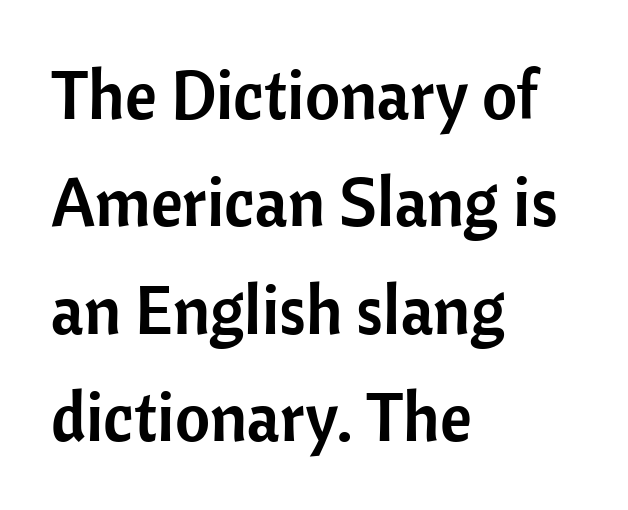
{"serif": "no", "italic": "no", "width": "normal", "stroke_contrast": "low", "x_height": "medium", "monospaced": "no", "underline": "no", "align": "left", "line_spacing": "normal", "line_spacing_ratio": 1.58, "letter_spacing": "normal", "letter_spacing_em": 0.0, "glyph_px": 68}
